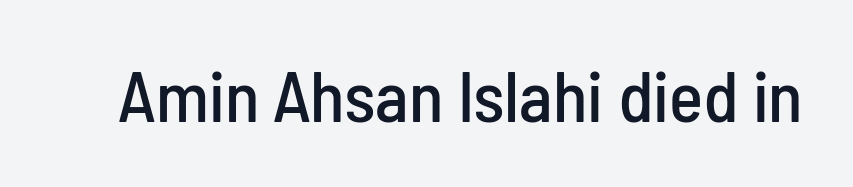
In terms of posture, this sample is upright. The text was rendered using a sans face with plain stroke endings. In terms of letterspacing, this is plain default setting. These lines are rendered in a variable-pitch font. Decoration check: the copy has no underline.
